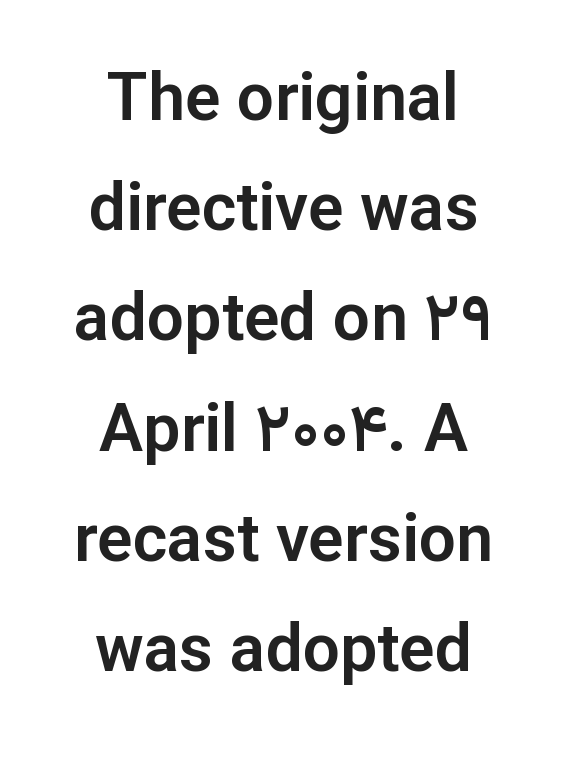
The image shows 66 px sans-serif type, upright; set centered, normal line spacing (1.67x), normal letter spacing, not underlined; low stroke contrast and a medium x-height.
